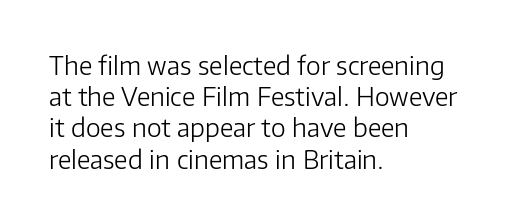
Q: Is the text bold? A: No.
Q: Is the text italic (slanted)? A: No, it is upright.
Q: Is the text underlined? A: No.
Q: How is the paragraph aligned? A: Left-aligned.
Q: Is the spacing between letters normal or unusually wide? A: Normal.
Q: Is the spacing between lines tight, normal or loose? A: Normal.
